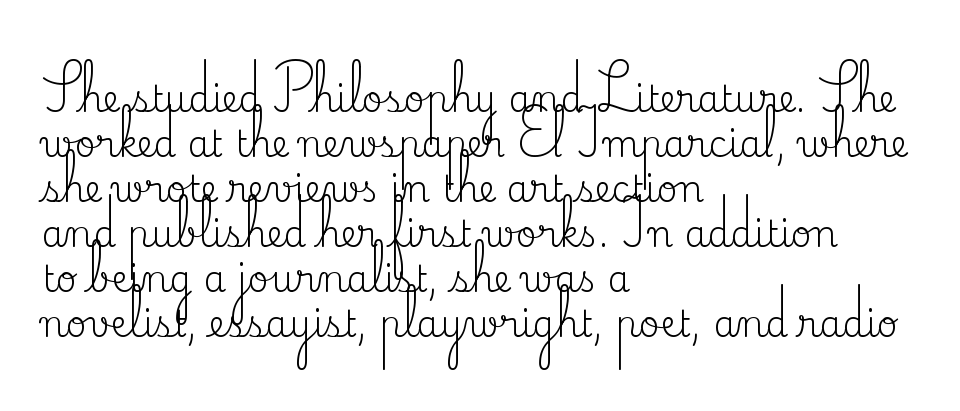
The image shows 36 px regular-weight serif type, upright; set left-aligned, normal line spacing (1.25x), normal letter spacing, not underlined; medium stroke contrast and a small x-height.
